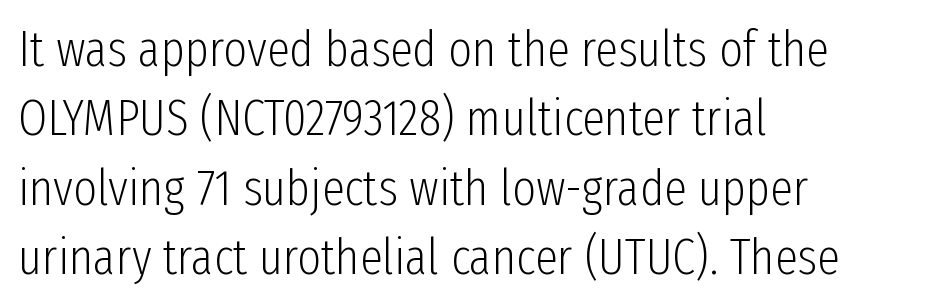
If you drew a line through each stem, it would be perfectly vertical. The passage shown is typed in a proportional face where columns would drift. Bold? No — there's no thickening of the strokes. These lines are composed in type without serifs. The paragraph shown leans on its left margin. Tracking value appears to be zero — textbook default spacing.
